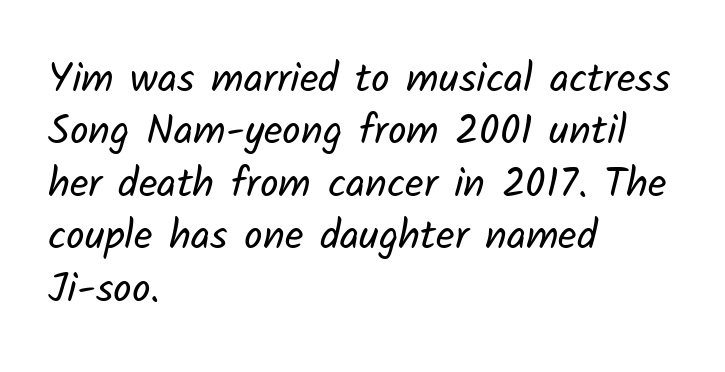
{"serif": "no", "bold": "no", "weight": "regular", "width": "normal", "stroke_contrast": "low", "x_height": "medium", "monospaced": "no", "underline": "no", "align": "left", "line_spacing": "normal", "line_spacing_ratio": 1.28, "letter_spacing": "normal", "letter_spacing_em": 0.0, "glyph_px": 41}
